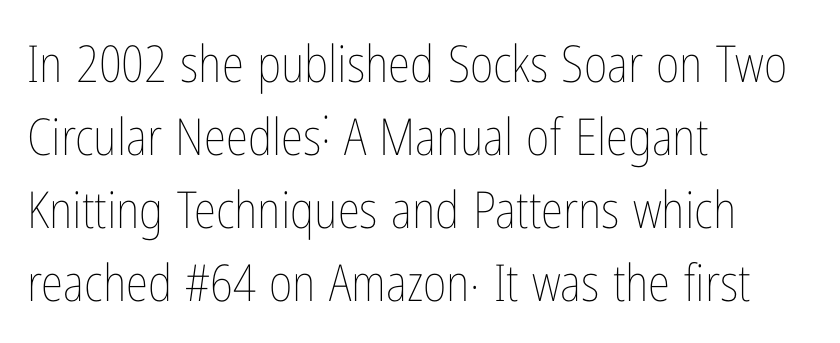
Q: Is the text bold? A: No.
Q: Is the text italic (slanted)? A: No, it is upright.
Q: Is the text underlined? A: No.
Q: How is the paragraph aligned? A: Left-aligned.
Q: Is the spacing between letters normal or unusually wide? A: Normal.
Q: Is the spacing between lines tight, normal or loose? A: Normal.
Q: Width (condensed, normal, or wide)? A: Condensed.
Q: Stroke contrast? A: Low.
Q: x-height? A: Medium.
Q: Monospaced? A: No.
